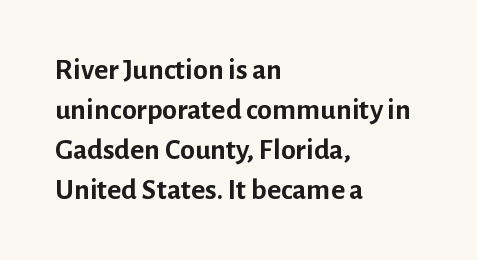
The image shows 30 px semibold sans-serif type, upright; set left-aligned, normal line spacing (1.33x), normal letter spacing, not underlined; low stroke contrast and a medium x-height.
